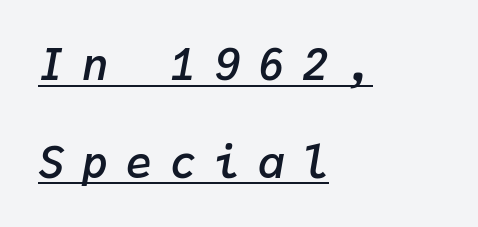
The image shows 44 px semibold type, italic (leaning right), monospaced; set left-aligned, loose line spacing (2.22x), unusually wide letter spacing (+0.4 em), underlined; low stroke contrast and a medium x-height.
